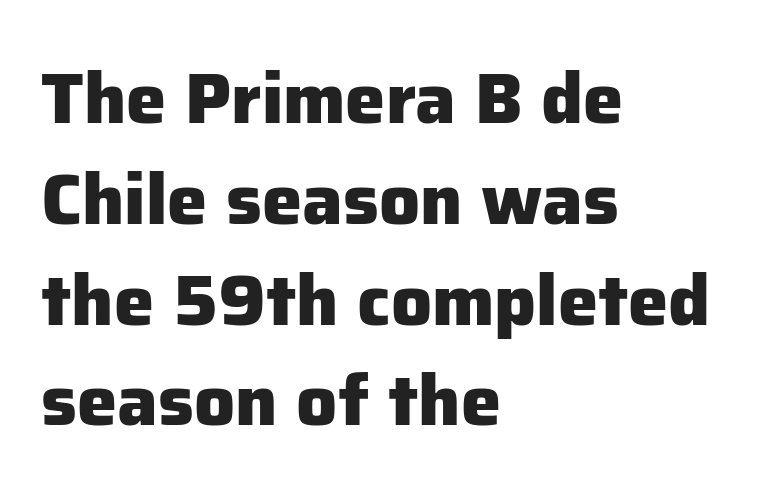
The image shows 72 px heavy sans-serif type, upright; set left-aligned, normal line spacing (1.4x), normal letter spacing, not underlined; low stroke contrast and a medium x-height.
